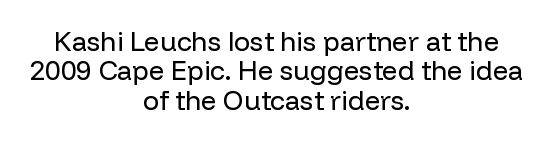
Is the letter spacing exaggerated? No — it looks like the ordinary default. Rule under the text: the space is simply empty. The rag falls on both sides of this text block equally. It's the straight-up-and-down kind of type.
